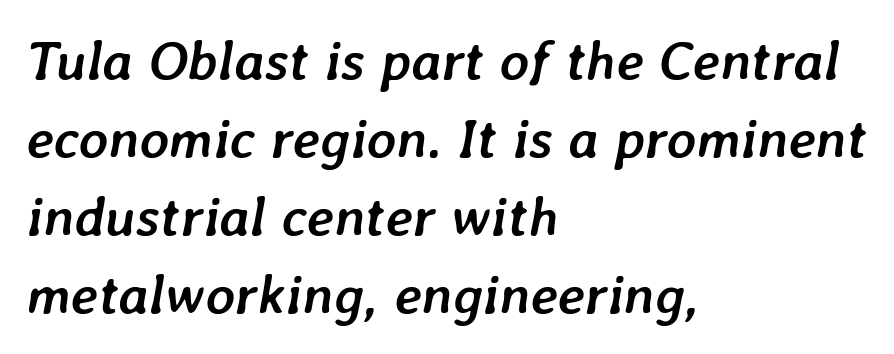
The image shows 56 px semibold type, italic (leaning right); set left-aligned, normal line spacing (1.39x), normal letter spacing, not underlined; low stroke contrast and a medium x-height.
